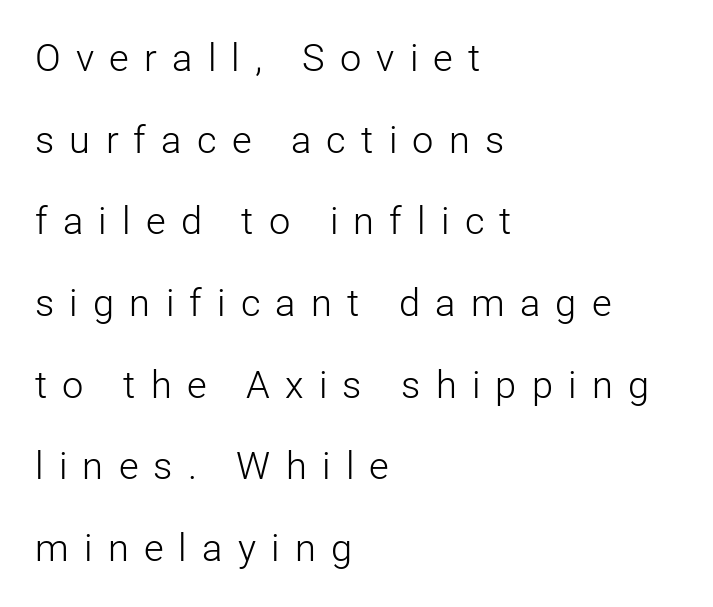
Q: Is the text bold? A: No.
Q: Is the text italic (slanted)? A: No, it is upright.
Q: Is the typeface a serif or a sans-serif typeface? A: Sans-serif.
Q: Is the text underlined? A: No.
Q: How is the paragraph aligned? A: Left-aligned.
Q: Is the spacing between letters normal or unusually wide? A: Unusually wide.
Q: Is the spacing between lines tight, normal or loose? A: Loose.
Q: Width (condensed, normal, or wide)? A: Normal.
Q: Stroke contrast? A: Low.
Q: x-height? A: Medium.
Q: Monospaced? A: No.
